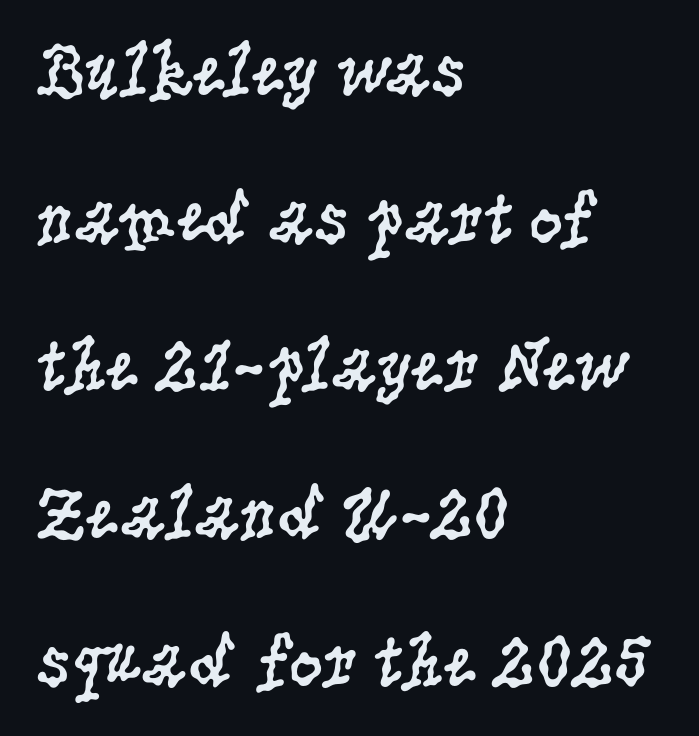
Q: Is the text bold? A: No.
Q: Is the typeface a serif or a sans-serif typeface? A: Serif.
Q: Is the text underlined? A: No.
Q: How is the paragraph aligned? A: Left-aligned.
Q: Is the spacing between letters normal or unusually wide? A: Normal.
Q: Is the spacing between lines tight, normal or loose? A: Loose.
Q: Width (condensed, normal, or wide)? A: Condensed.
Q: Stroke contrast? A: Low.
Q: x-height? A: Large.
Q: Monospaced? A: No.
